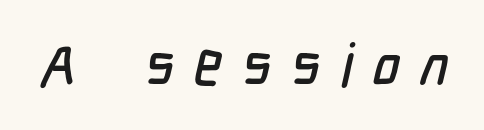
The image shows 60 px condensed sans-serif type; set unusually wide letter spacing (+0.33 em), not underlined; low stroke contrast and a medium x-height.
